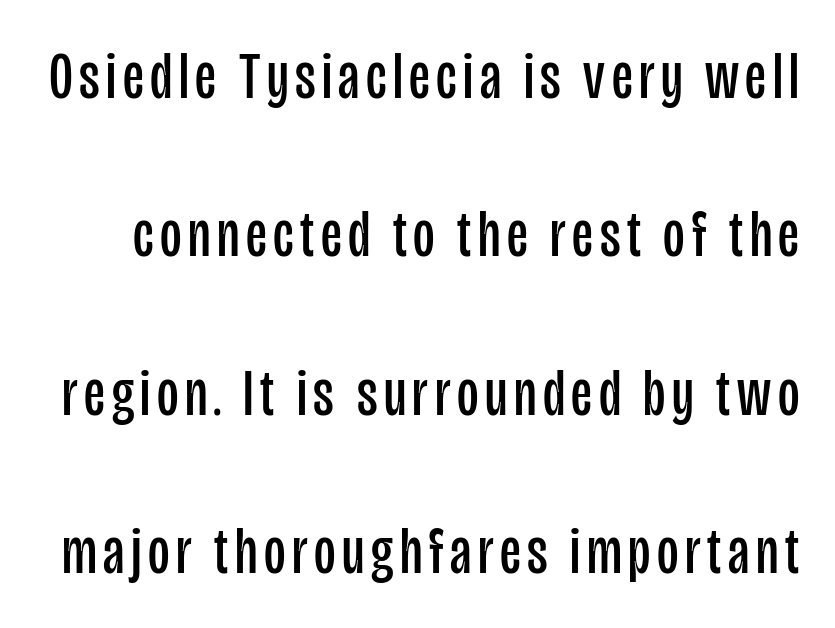
Q: Is the text bold? A: No.
Q: Is the text italic (slanted)? A: No, it is upright.
Q: Is the typeface a serif or a sans-serif typeface? A: Sans-serif.
Q: Is the text underlined? A: No.
Q: Is the spacing between lines tight, normal or loose? A: Loose.
Q: Width (condensed, normal, or wide)? A: Condensed.
Q: Stroke contrast? A: Low.
Q: x-height? A: Large.
Q: Monospaced? A: No.
